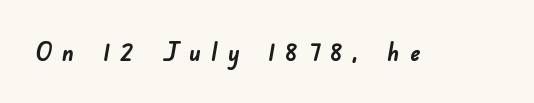
Q: Is the text bold? A: Yes.
Q: Is the text underlined? A: No.
Q: Is the spacing between letters normal or unusually wide? A: Unusually wide.
